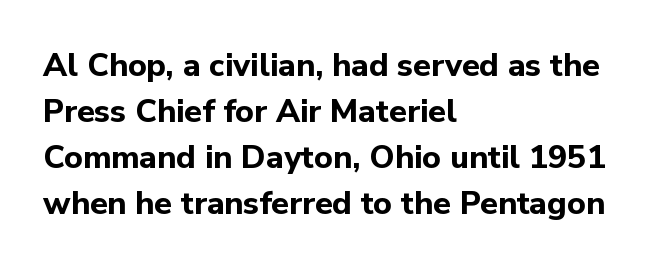
Q: Is the text bold? A: Yes.
Q: Is the text italic (slanted)? A: No, it is upright.
Q: Is the typeface a serif or a sans-serif typeface? A: Sans-serif.
Q: Is the text underlined? A: No.
Q: How is the paragraph aligned? A: Left-aligned.
Q: Is the spacing between letters normal or unusually wide? A: Normal.
Q: Is the spacing between lines tight, normal or loose? A: Normal.
Q: Width (condensed, normal, or wide)? A: Normal.
Q: Stroke contrast? A: Low.
Q: x-height? A: Medium.
Q: Monospaced? A: No.
